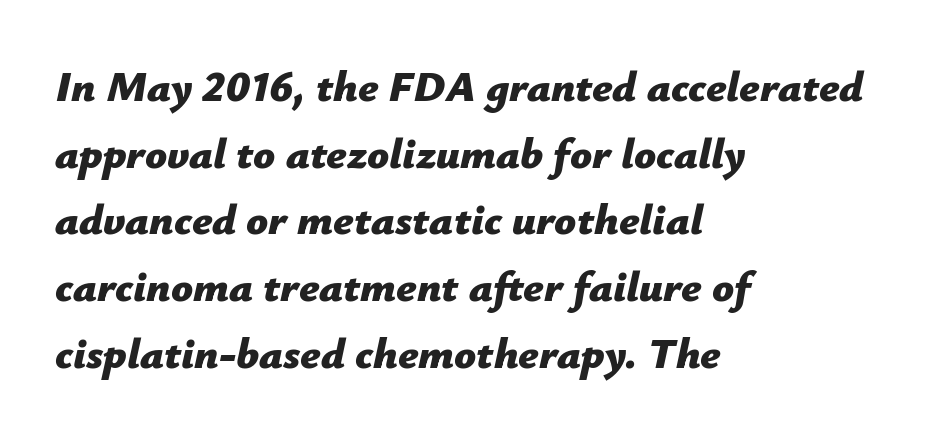
Layout note: lines flush left. The passage shown has conventional tracking throughout. These lines are rendered in a variable-pitch font. Notice how thick the strokes are: this is what a full bold looks like.
